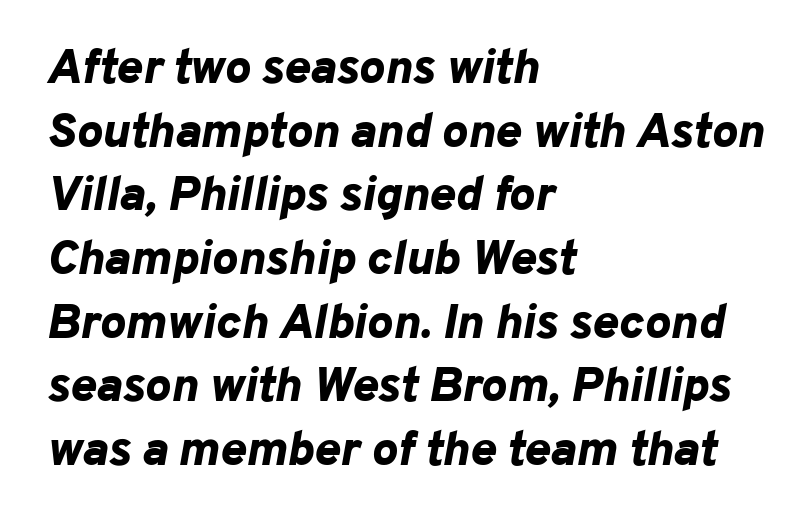
Q: Is the text bold? A: Yes.
Q: Is the text italic (slanted)? A: Yes, it leans right by about 10 degrees.
Q: Is the text underlined? A: No.
Q: How is the paragraph aligned? A: Left-aligned.
Q: Is the spacing between letters normal or unusually wide? A: Normal.
Q: Is the spacing between lines tight, normal or loose? A: Normal.
Q: Width (condensed, normal, or wide)? A: Normal.
Q: Stroke contrast? A: Low.
Q: x-height? A: Medium.
Q: Monospaced? A: No.
